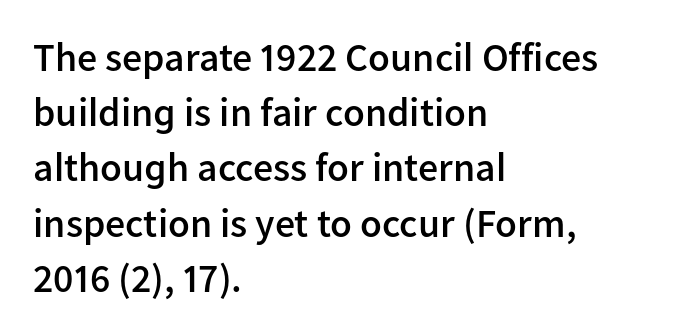
Q: Is the text bold? A: Semi-bold.
Q: Is the text italic (slanted)? A: No, it is upright.
Q: Is the typeface a serif or a sans-serif typeface? A: Sans-serif.
Q: Is the text underlined? A: No.
Q: How is the paragraph aligned? A: Left-aligned.
Q: Is the spacing between letters normal or unusually wide? A: Normal.
Q: Is the spacing between lines tight, normal or loose? A: Normal.
Q: Width (condensed, normal, or wide)? A: Normal.
Q: Stroke contrast? A: Low.
Q: x-height? A: Medium.
Q: Monospaced? A: No.
